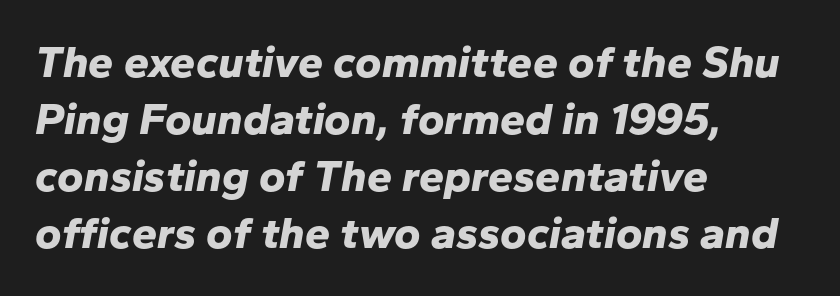
The image shows 45 px bold type, italic (leaning right); set left-aligned, normal line spacing (1.27x), normal letter spacing, not underlined; low stroke contrast and a medium x-height.
